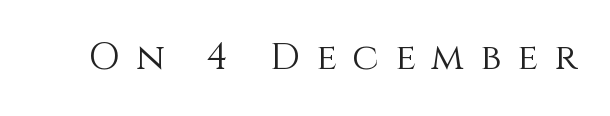
{"italic": "no", "bold": "no", "weight": "light", "width": "normal", "x_height": "large", "monospaced": "no", "underline": "no", "letter_spacing": "wide", "letter_spacing_em": 0.44, "glyph_px": 37}
